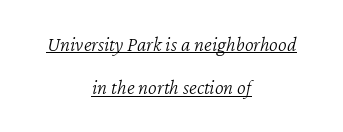
{"italic": "yes", "lean": "right", "slant_degrees": 12, "bold": "no", "underline": "yes", "align": "center", "line_spacing": "loose", "line_spacing_ratio": 2.06, "letter_spacing": "normal", "letter_spacing_em": 0.0, "glyph_px": 21}
